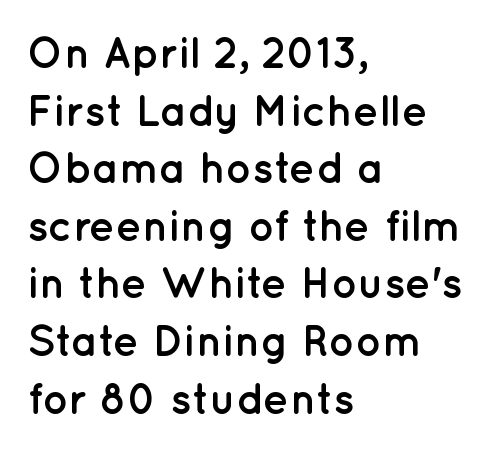
Q: Is the text bold? A: Yes.
Q: Is the text italic (slanted)? A: No, it is upright.
Q: Is the typeface a serif or a sans-serif typeface? A: Sans-serif.
Q: Is the text underlined? A: No.
Q: How is the paragraph aligned? A: Left-aligned.
Q: Is the spacing between letters normal or unusually wide? A: Normal.
Q: Is the spacing between lines tight, normal or loose? A: Normal.
Q: Width (condensed, normal, or wide)? A: Normal.
Q: Stroke contrast? A: Low.
Q: x-height? A: Medium.
Q: Monospaced? A: No.
